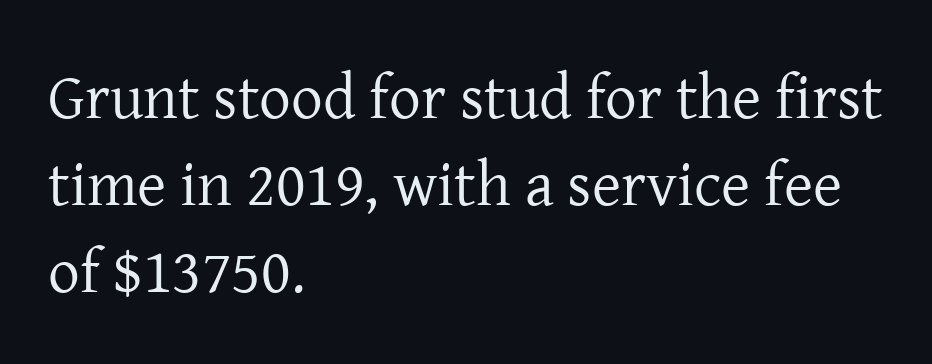
{"serif": "yes", "italic": "no", "bold": "no", "weight": "regular", "width": "normal", "stroke_contrast": "low", "x_height": "medium", "monospaced": "no", "underline": "no", "align": "left", "line_spacing": "normal", "line_spacing_ratio": 1.38, "letter_spacing": "normal", "letter_spacing_em": 0.0, "glyph_px": 63}
